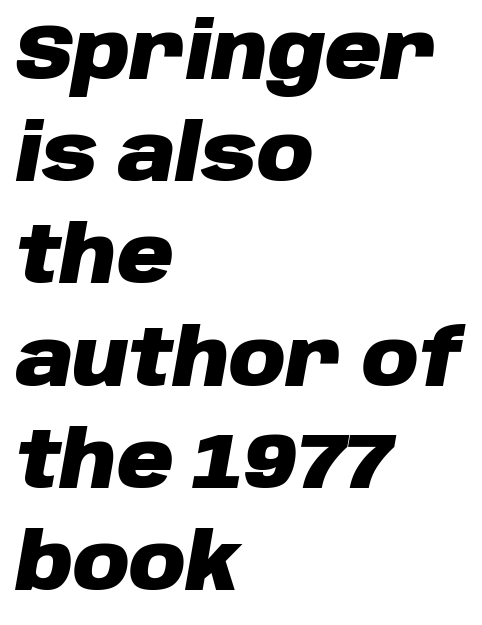
Q: Is the text bold? A: Yes.
Q: Is the text italic (slanted)? A: Yes, it leans right by about 10 degrees.
Q: Is the text underlined? A: No.
Q: How is the paragraph aligned? A: Left-aligned.
Q: Is the spacing between letters normal or unusually wide? A: Normal.
Q: Is the spacing between lines tight, normal or loose? A: Normal.
Q: Width (condensed, normal, or wide)? A: Normal.
Q: Stroke contrast? A: Low.
Q: x-height? A: Large.
Q: Monospaced? A: No.
